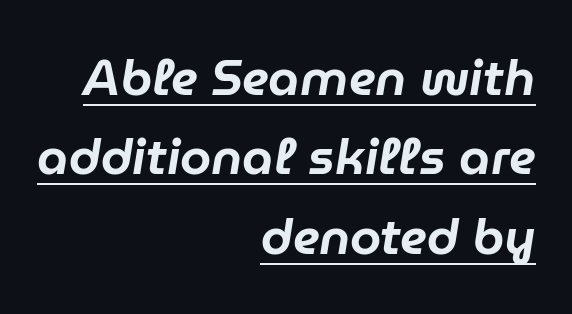
Tracking value appears to be zero — textbook default spacing. This rendering uses right alignment, leaving the left contour irregular. Successive baselines arrive at the customary interval. A continuous stroke trails under the words, as in a hyperlink. The face used here is proportionally spaced, like ordinary book or web type.
